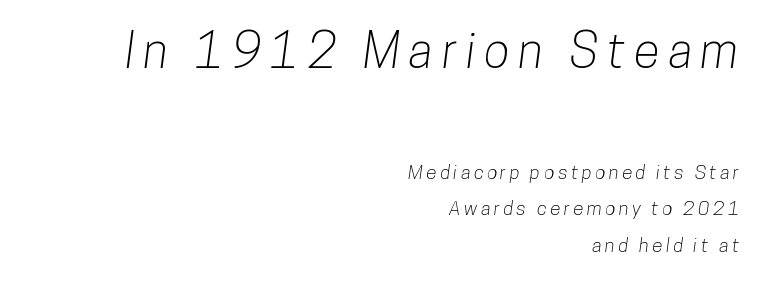
This rendering employs a face without finishing strokes, i.e., a sans-serif. These lines are rendered in a variable-pitch font. What's the leading like? Stretched, with rows far apart. This rendering features lettering with no underline. In this sample the first text group is rendered at the bigger scale. Is the block centered? No — it sits flush against the right margin.
